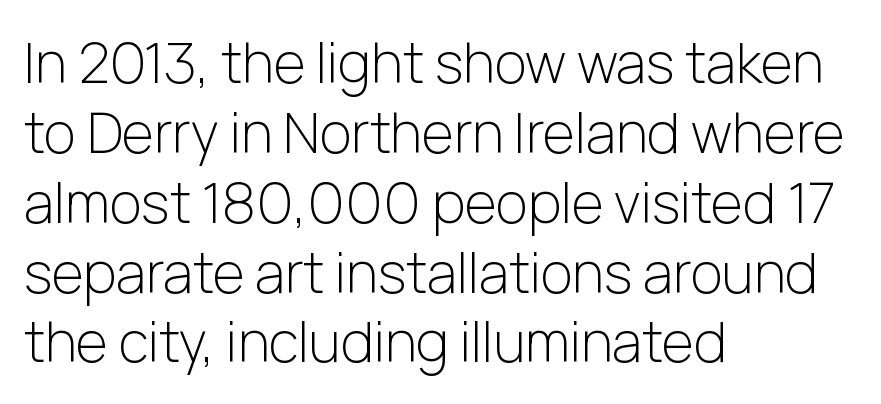
{"serif": "no", "italic": "no", "bold": "no", "weight": "light", "width": "normal", "stroke_contrast": "low", "x_height": "medium", "monospaced": "no", "underline": "no", "align": "left", "line_spacing": "normal", "line_spacing_ratio": 1.27, "letter_spacing": "normal", "letter_spacing_em": 0.0, "glyph_px": 55}
